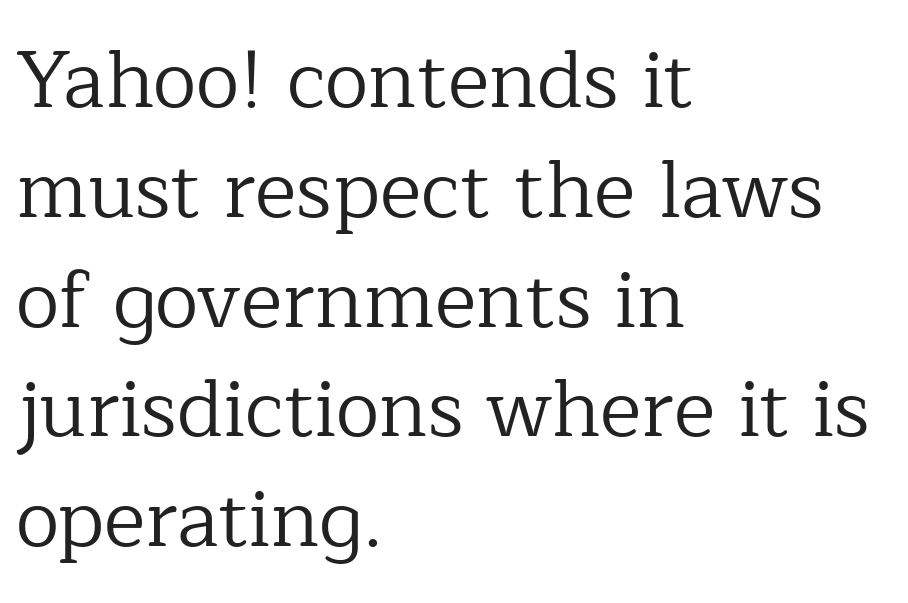
The image shows 79 px regular-weight serif type, upright; set left-aligned, normal line spacing (1.39x), normal letter spacing, not underlined; low stroke contrast and a medium x-height.
